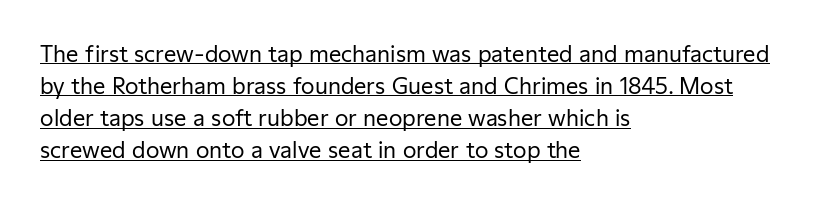
{"italic": "no", "bold": "no", "underline": "yes", "align": "left", "line_spacing": "normal", "line_spacing_ratio": 1.46, "letter_spacing": "normal", "letter_spacing_em": 0.0, "glyph_px": 22}
